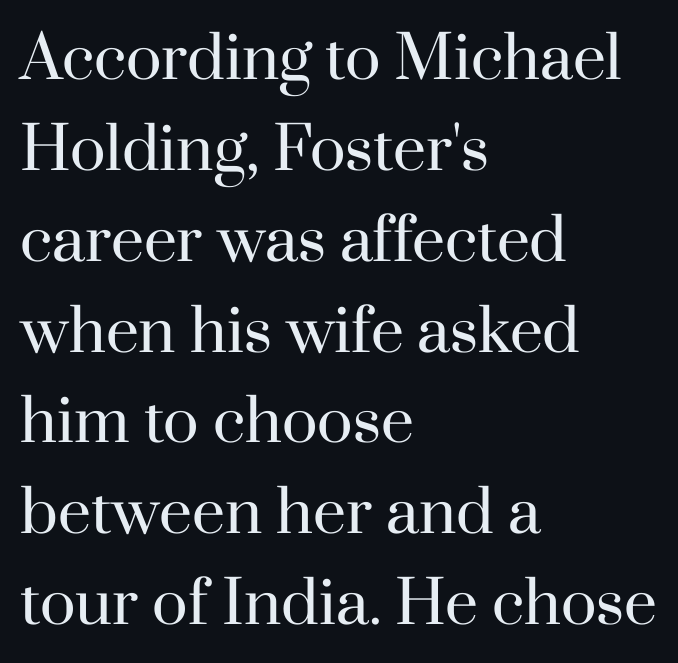
Q: Is the text bold? A: No.
Q: Is the text italic (slanted)? A: No, it is upright.
Q: Is the typeface a serif or a sans-serif typeface? A: Serif.
Q: Is the text underlined? A: No.
Q: How is the paragraph aligned? A: Left-aligned.
Q: Is the spacing between letters normal or unusually wide? A: Normal.
Q: Is the spacing between lines tight, normal or loose? A: Normal.
Q: Width (condensed, normal, or wide)? A: Normal.
Q: Stroke contrast? A: High.
Q: x-height? A: Small.
Q: Monospaced? A: No.
